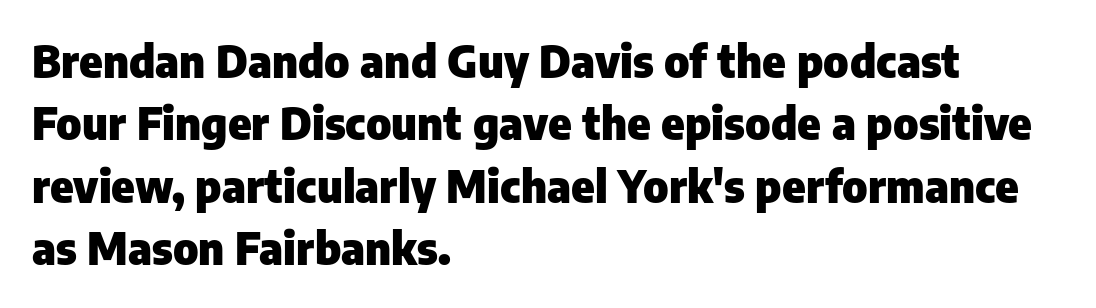
The image shows 44 px heavy sans-serif type, upright; set left-aligned, normal line spacing (1.42x), normal letter spacing, not underlined; low stroke contrast and a medium x-height.
